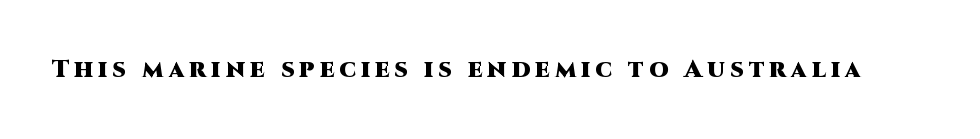
{"italic": "no", "bold": "yes", "underline": "no", "letter_spacing": "wide", "letter_spacing_em": 0.2, "glyph_px": 25}
